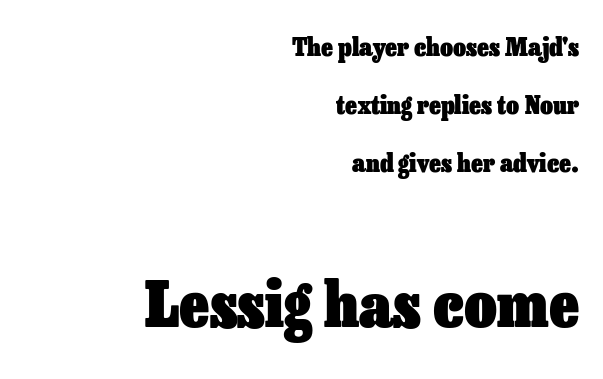
The image shows 63 px heavy type, upright; set right-aligned, loose line spacing (2.32x), normal letter spacing, not underlined; the second (bottom) block is 2.52x larger; low stroke contrast and a medium x-height.
